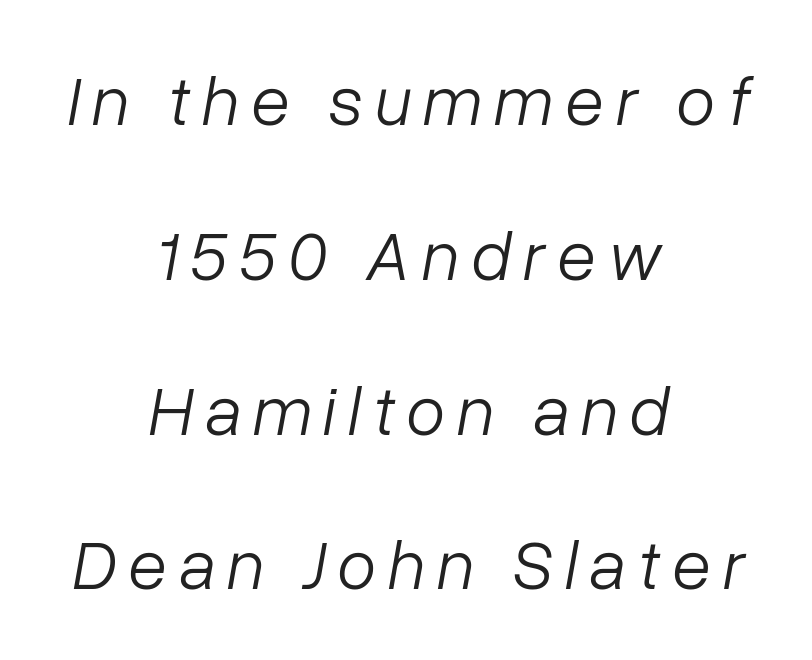
{"italic": "yes", "lean": "right", "slant_degrees": 10, "bold": "no", "weight": "light", "width": "normal", "stroke_contrast": "low", "x_height": "medium", "monospaced": "no", "underline": "no", "align": "center", "line_spacing": "loose", "line_spacing_ratio": 2.18, "glyph_px": 71}
